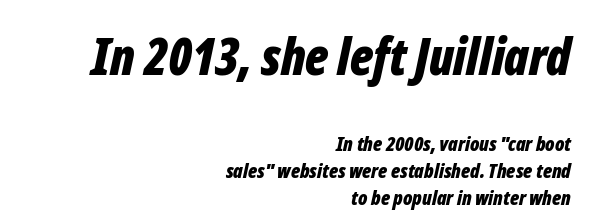
Q: Is the text bold? A: Yes.
Q: Is the text italic (slanted)? A: Yes, it leans right by about 12 degrees.
Q: Is the text underlined? A: No.
Q: How is the paragraph aligned? A: Right-aligned.
Q: Is the spacing between letters normal or unusually wide? A: Normal.
Q: Is the spacing between lines tight, normal or loose? A: Normal.
Q: Which block of text is set in a larger size, the first (top) or the second (bottom)? A: The first (top) one.
Q: Width (condensed, normal, or wide)? A: Condensed.
Q: Stroke contrast? A: Low.
Q: x-height? A: Medium.
Q: Monospaced? A: No.
